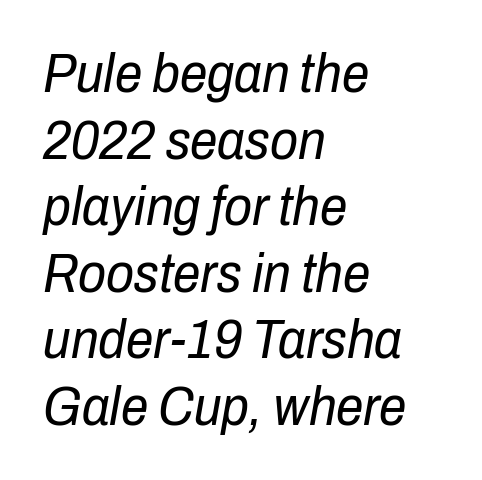
Q: Is the text bold? A: No.
Q: Is the text italic (slanted)? A: Yes, it leans right by about 10 degrees.
Q: Is the text underlined? A: No.
Q: How is the paragraph aligned? A: Left-aligned.
Q: Is the spacing between letters normal or unusually wide? A: Normal.
Q: Width (condensed, normal, or wide)? A: Condensed.
Q: Stroke contrast? A: Low.
Q: x-height? A: Medium.
Q: Monospaced? A: No.
